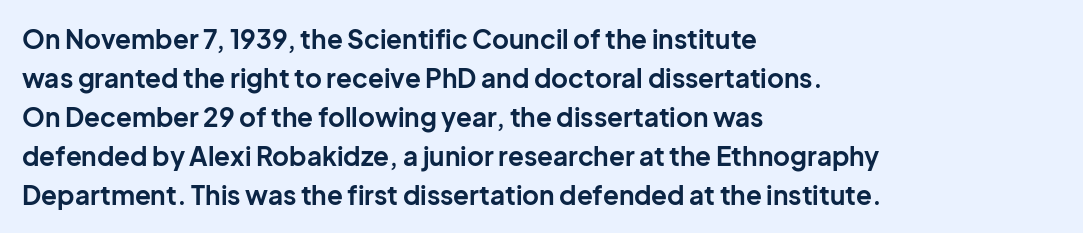
{"italic": "no", "bold": "yes", "underline": "no", "align": "left", "line_spacing": "normal", "line_spacing_ratio": 1.5, "letter_spacing": "normal", "letter_spacing_em": 0.0, "glyph_px": 26}
